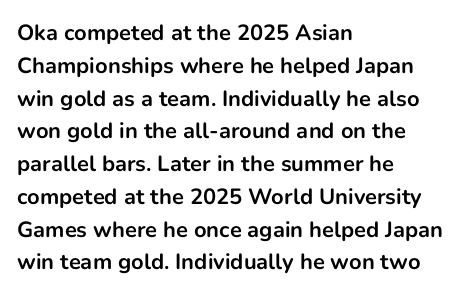
{"italic": "no", "bold": "yes", "underline": "no", "align": "left", "line_spacing": "normal", "line_spacing_ratio": 1.49, "letter_spacing": "normal", "letter_spacing_em": 0.0, "glyph_px": 22}
